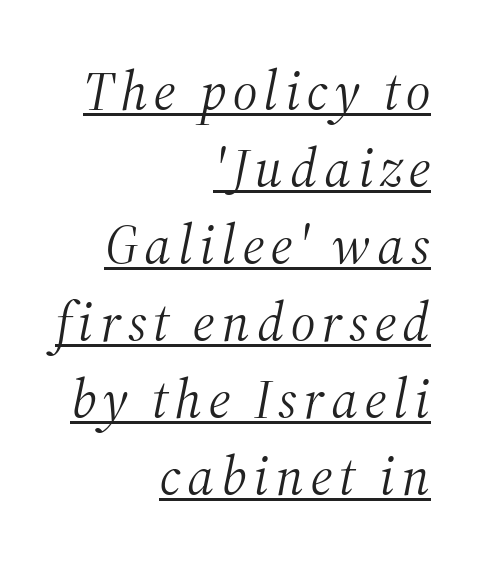
{"serif": "yes", "italic": "yes", "lean": "right", "slant_degrees": 12, "bold": "no", "weight": "light", "width": "normal", "stroke_contrast": "medium", "x_height": "medium", "monospaced": "no", "underline": "yes", "align": "right", "line_spacing": "normal", "line_spacing_ratio": 1.4, "glyph_px": 55}
